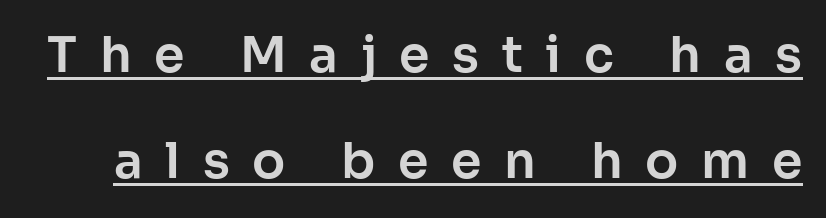
Observe the wide spacing: letters keep a clear distance from each other. Students, observe the line beneath the letters — that is underlining. You could fit nearly another row in the gap between these rows. The glyphs in this specimen are sans serif. The rendering uses natural spacing where letterforms have individual widths. Characters remain perfectly vertical along every line.
